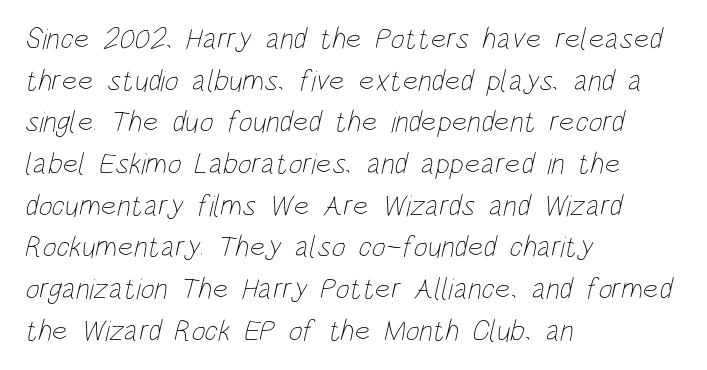
{"bold": "no", "weight": "thin", "width": "condensed", "stroke_contrast": "low", "x_height": "large", "monospaced": "no", "underline": "no", "align": "left", "line_spacing": "normal", "line_spacing_ratio": 1.39, "letter_spacing": "normal", "letter_spacing_em": 0.0, "glyph_px": 30}
